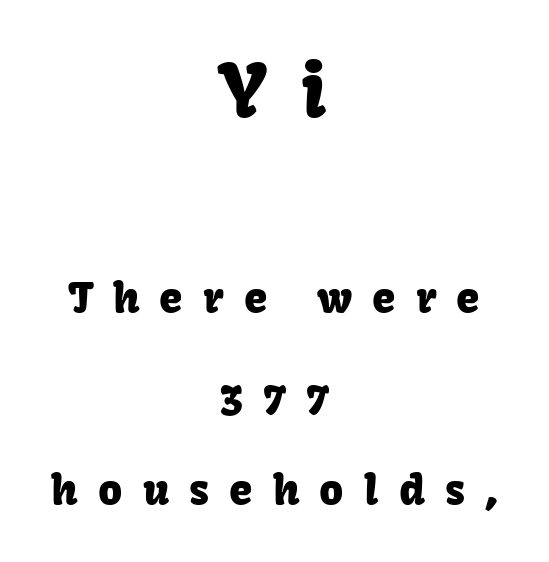
Do the characters align in a grid? No, the font is proportional. Look at the tracking — it's clearly loosened, letters drifting apart. The rendering shows plain stroke endings on the letterforms — a sans-serif design. These lines are centered, leaving both edges ragged. The typography opts for an upright posture over an oblique one.
